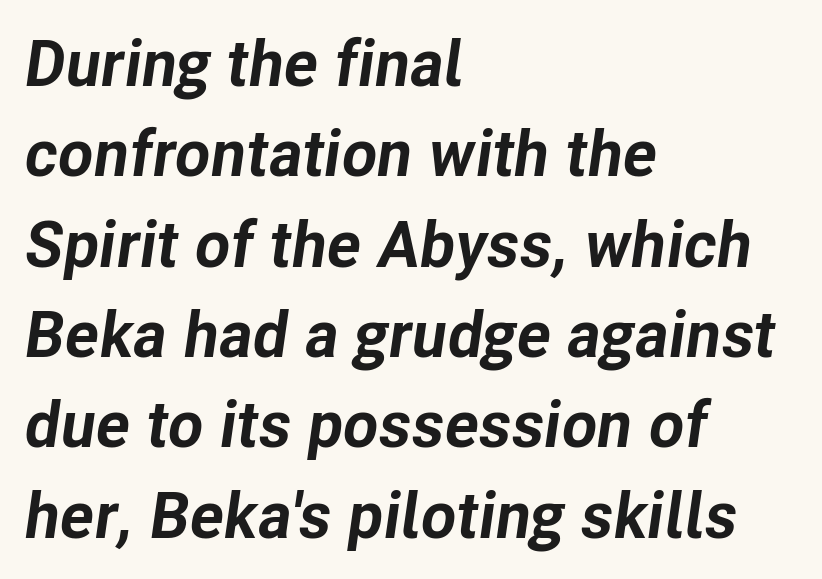
{"italic": "yes", "lean": "right", "slant_degrees": 8, "bold": "yes", "weight": "bold", "width": "normal", "stroke_contrast": "low", "x_height": "medium", "monospaced": "no", "underline": "no", "align": "left", "line_spacing": "normal", "line_spacing_ratio": 1.39, "letter_spacing": "normal", "letter_spacing_em": 0.0, "glyph_px": 65}
